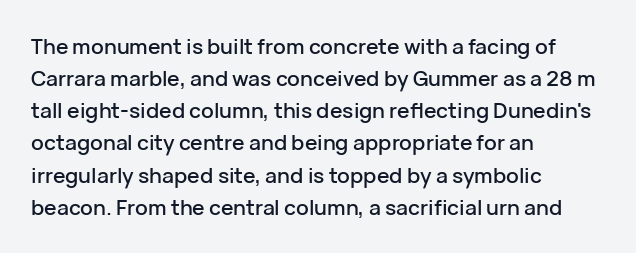
Layout note: lines flush left. The string is rendered with underlining switched off. The line texture is even and compact thanks to regular tracking. A roman cut, with each character standing at attention. The space between consecutive lines is moderate.
